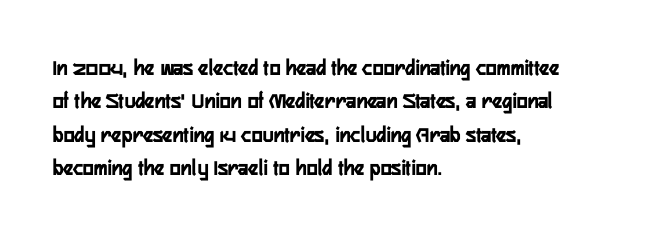
{"italic": "no", "bold": "yes", "underline": "no", "align": "left", "line_spacing": "normal", "line_spacing_ratio": 1.45, "letter_spacing": "normal", "letter_spacing_em": 0.0, "glyph_px": 23}
